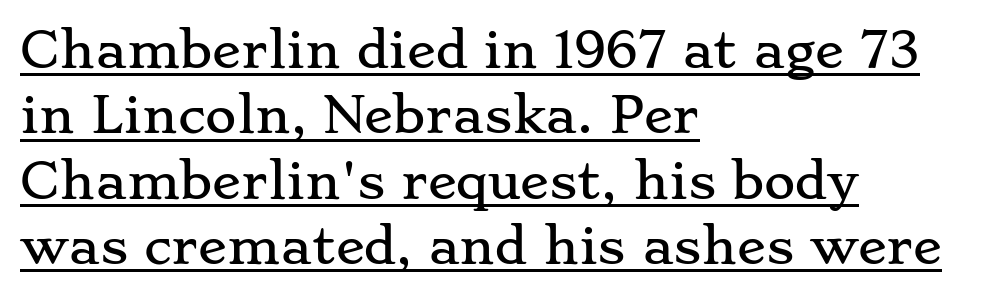
Q: Is the text italic (slanted)? A: No, it is upright.
Q: Is the typeface a serif or a sans-serif typeface? A: Serif.
Q: Is the text underlined? A: Yes.
Q: How is the paragraph aligned? A: Left-aligned.
Q: Is the spacing between letters normal or unusually wide? A: Normal.
Q: Is the spacing between lines tight, normal or loose? A: Normal.
Q: Width (condensed, normal, or wide)? A: Wide.
Q: Stroke contrast? A: Low.
Q: x-height? A: Small.
Q: Monospaced? A: No.
